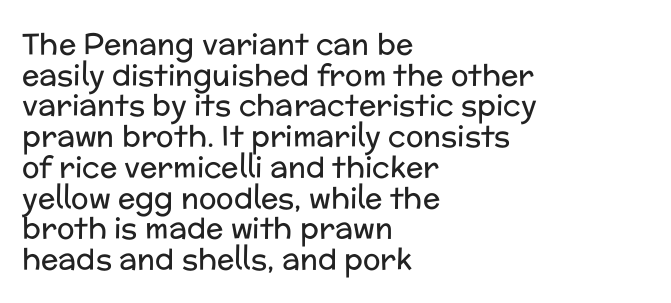
Q: Is the text bold? A: No.
Q: Is the text italic (slanted)? A: No, it is upright.
Q: Is the typeface a serif or a sans-serif typeface? A: Sans-serif.
Q: Is the text underlined? A: No.
Q: How is the paragraph aligned? A: Left-aligned.
Q: Is the spacing between letters normal or unusually wide? A: Normal.
Q: Is the spacing between lines tight, normal or loose? A: Tight.
Q: Width (condensed, normal, or wide)? A: Normal.
Q: Stroke contrast? A: Low.
Q: x-height? A: Medium.
Q: Monospaced? A: No.
